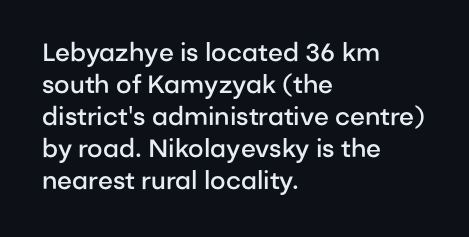
The image shows 25 px text type, upright; set left-aligned, normal line spacing (1.28x), normal letter spacing, not underlined.
